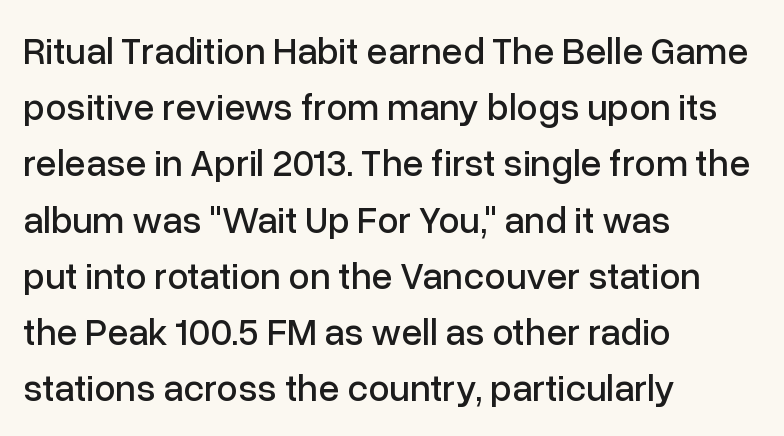
{"serif": "no", "italic": "no", "width": "normal", "stroke_contrast": "low", "x_height": "medium", "monospaced": "no", "underline": "no", "align": "left", "line_spacing": "normal", "line_spacing_ratio": 1.48, "letter_spacing": "normal", "letter_spacing_em": 0.0, "glyph_px": 38}
